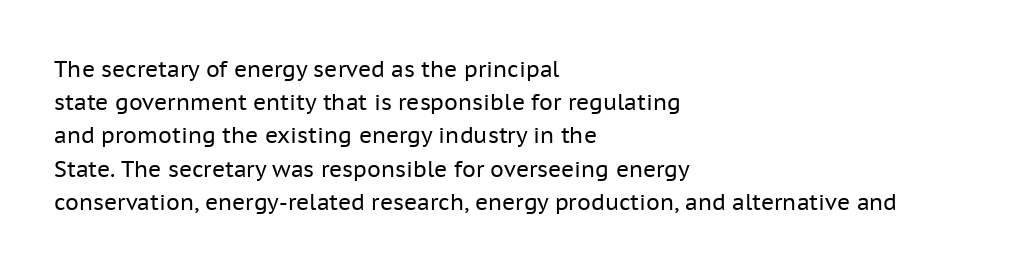
Tall strokes in this sample are plumb rather than angled. Weight: regular or lighter. Tracking value appears to be zero — textbook default spacing. The passage shown stacks its lines at a standard gap. The lines in this sample share a left origin and differ only in where they stop. Anything drawn beneath the words? Only blank space.
